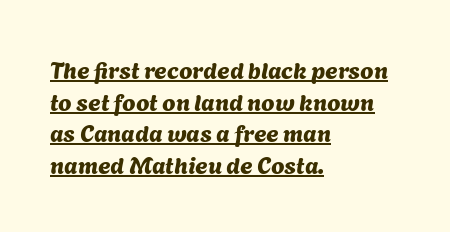
Q: Is the text underlined? A: Yes.
Q: How is the paragraph aligned? A: Left-aligned.
Q: Is the spacing between letters normal or unusually wide? A: Normal.
Q: Is the spacing between lines tight, normal or loose? A: Normal.
